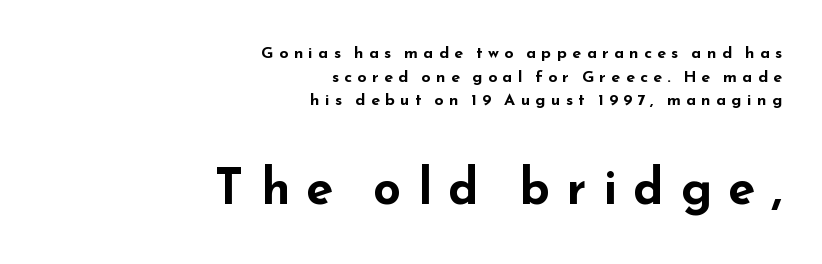
The space beneath each line is pristine and unruled. The vertical gap from one line to the next is medium. This sample has the flowing, uneven cadence of proportional lettering. In CSS terms this would be text-align: right. Serifs: no, the terminals of the letterforms are clean.
